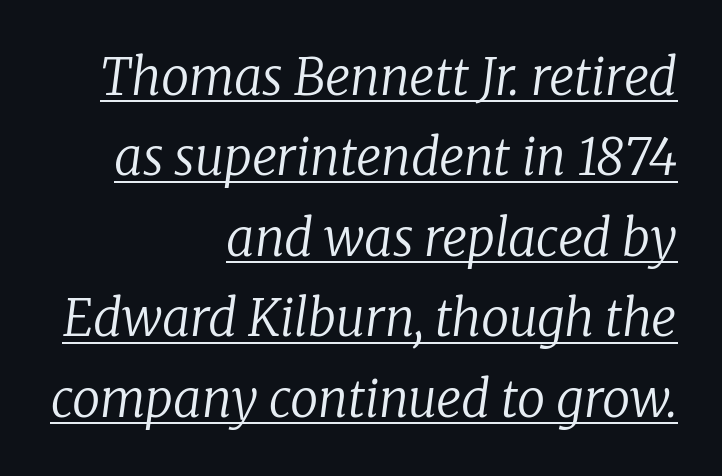
The image shows 50 px regular-weight serif type, italic (leaning right); set right-aligned, normal line spacing (1.61x), normal letter spacing, underlined; low stroke contrast and a medium x-height.
